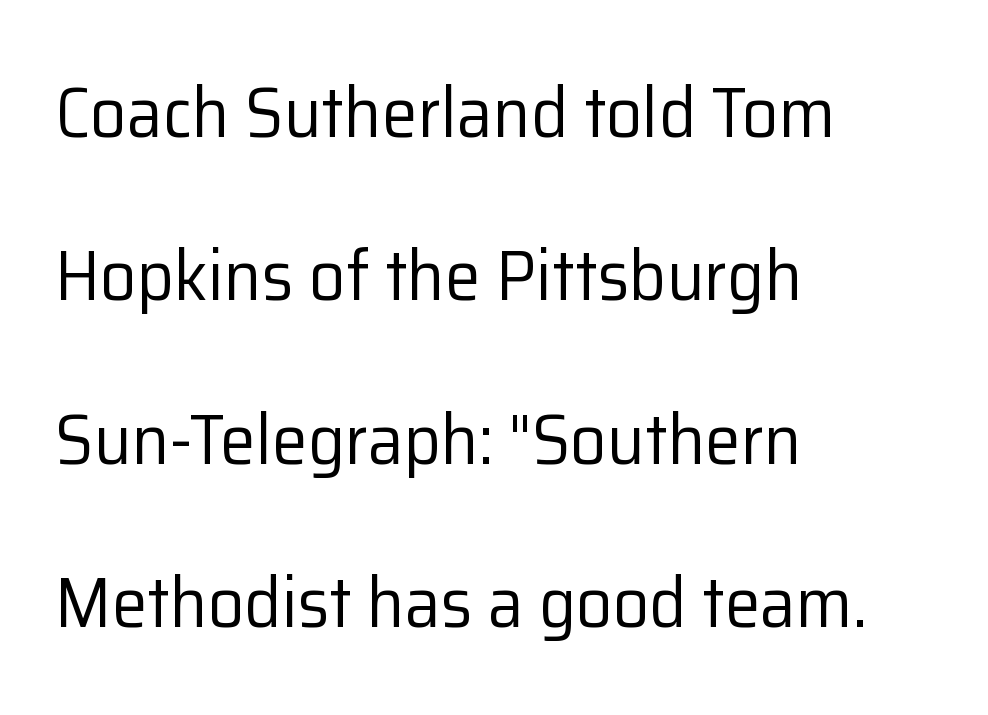
Q: Is the text bold? A: No.
Q: Is the text italic (slanted)? A: No, it is upright.
Q: Is the typeface a serif or a sans-serif typeface? A: Sans-serif.
Q: Is the text underlined? A: No.
Q: How is the paragraph aligned? A: Left-aligned.
Q: Is the spacing between letters normal or unusually wide? A: Normal.
Q: Is the spacing between lines tight, normal or loose? A: Loose.
Q: Width (condensed, normal, or wide)? A: Normal.
Q: Stroke contrast? A: Low.
Q: x-height? A: Medium.
Q: Monospaced? A: No.
